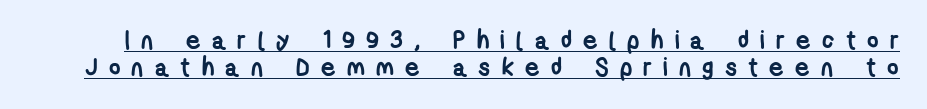
Caption: bold face, heavy strokes. Tracking here is generous; glyphs stand well apart from one another. Emphasis is given by a line drawn under the lettering. The space between consecutive lines is stingy.
